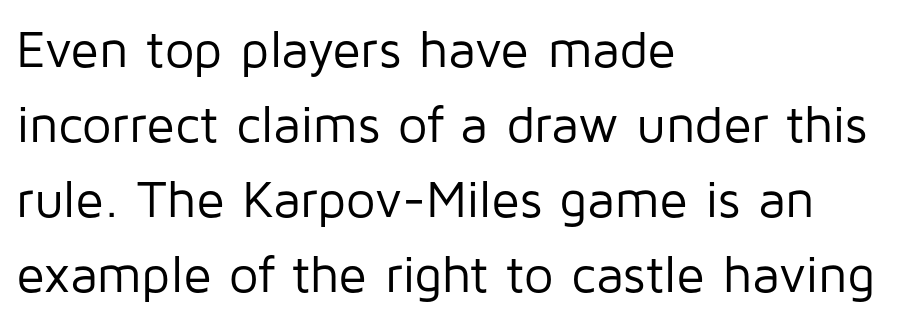
The image shows 52 px regular-weight sans-serif type, upright; set left-aligned, normal line spacing (1.44x), normal letter spacing, not underlined; low stroke contrast and a medium x-height.
